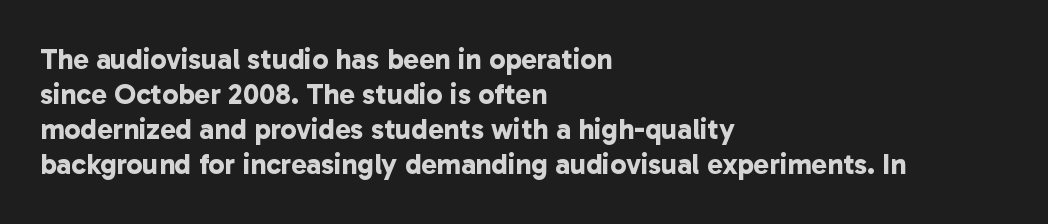
Q: Is the text bold? A: Yes.
Q: Is the typeface a serif or a sans-serif typeface? A: Sans-serif.
Q: Is the text underlined? A: No.
Q: How is the paragraph aligned? A: Left-aligned.
Q: Is the spacing between letters normal or unusually wide? A: Normal.
Q: Width (condensed, normal, or wide)? A: Normal.
Q: Stroke contrast? A: Low.
Q: x-height? A: Medium.
Q: Monospaced? A: No.
